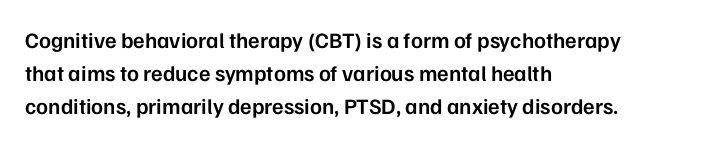
Ascenders rise straight up at ninety degrees. No word sits above an underline. Casual observation: everything's shoved over to the left. Between one letter and the next there's only the usual sliver of space.
